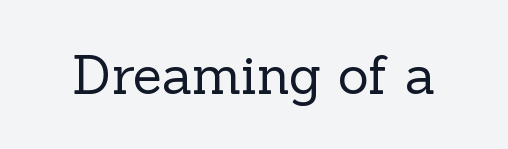
The image shows 53 px regular-weight serif type, upright; set normal letter spacing, not underlined; a medium x-height.
